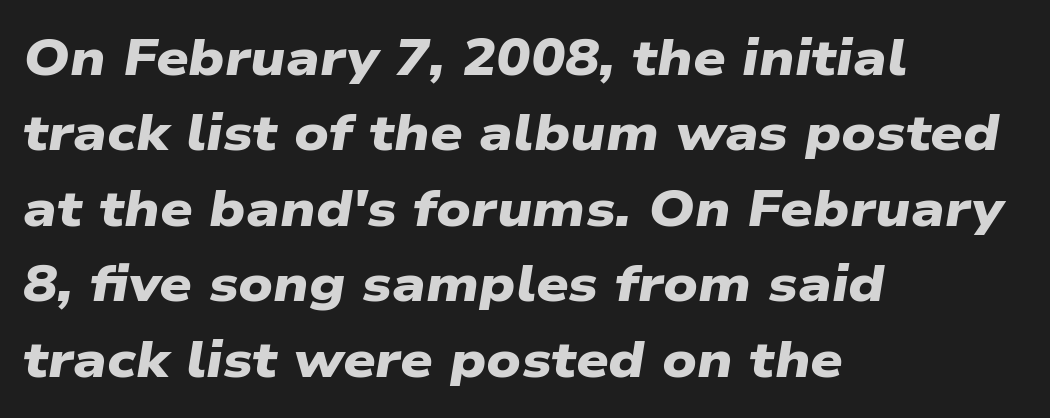
Q: Is the text bold? A: Yes.
Q: Is the typeface a serif or a sans-serif typeface? A: Sans-serif.
Q: Is the text underlined? A: No.
Q: How is the paragraph aligned? A: Left-aligned.
Q: Is the spacing between letters normal or unusually wide? A: Normal.
Q: Is the spacing between lines tight, normal or loose? A: Normal.
Q: Width (condensed, normal, or wide)? A: Wide.
Q: Stroke contrast? A: Low.
Q: x-height? A: Medium.
Q: Monospaced? A: No.
